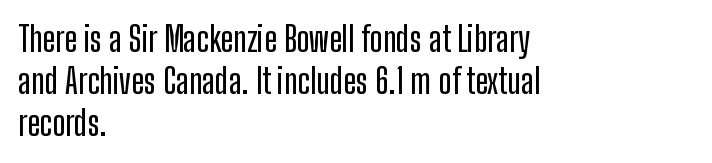
{"serif": "no", "italic": "no", "width": "condensed", "stroke_contrast": "low", "x_height": "medium", "monospaced": "no", "underline": "no", "align": "left", "line_spacing_ratio": 1.24, "letter_spacing": "normal", "letter_spacing_em": 0.0, "glyph_px": 34}
